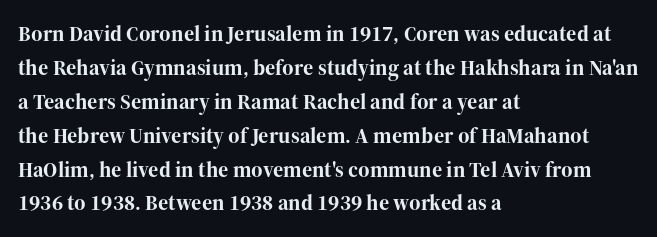
Q: Is the text bold? A: Yes.
Q: Is the text italic (slanted)? A: No, it is upright.
Q: Is the text underlined? A: No.
Q: How is the paragraph aligned? A: Left-aligned.
Q: Is the spacing between letters normal or unusually wide? A: Normal.
Q: Is the spacing between lines tight, normal or loose? A: Normal.
